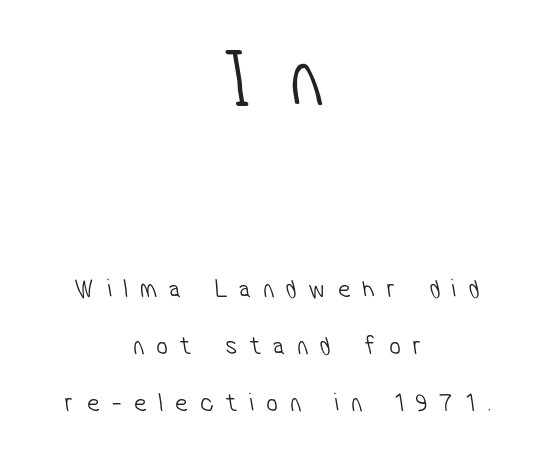
{"serif": "no", "bold": "no", "weight": "light", "width": "condensed", "stroke_contrast": "low", "x_height": "medium", "monospaced": "no", "underline": "no", "align": "center", "line_spacing": "loose", "line_spacing_ratio": 2.19, "letter_spacing": "wide", "letter_spacing_em": 0.47, "larger_block": "first", "size_ratio": 3.04, "glyph_px": 79}
